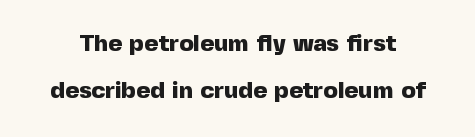
{"italic": "no", "bold": "yes", "underline": "no", "line_spacing": "loose", "line_spacing_ratio": 1.97, "letter_spacing": "normal", "letter_spacing_em": 0.0, "glyph_px": 24}
